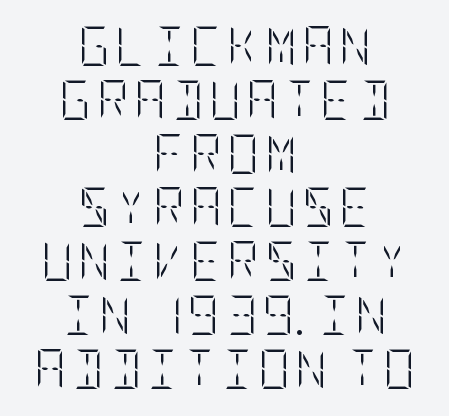
Q: Is the text bold? A: No.
Q: Is the text italic (slanted)? A: No, it is upright.
Q: Is the text underlined? A: No.
Q: How is the paragraph aligned? A: Centered.
Q: Is the spacing between lines tight, normal or loose? A: Normal.
Q: Width (condensed, normal, or wide)? A: Condensed.
Q: Stroke contrast? A: Low.
Q: x-height? A: Large.
